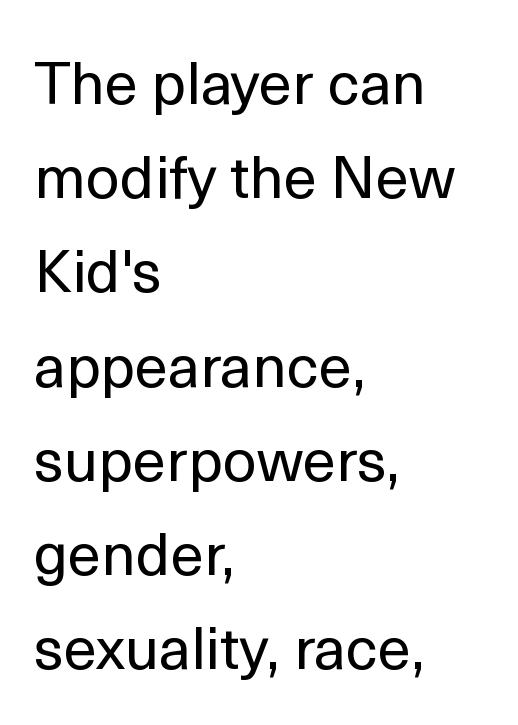
Q: Is the text bold? A: No.
Q: Is the text italic (slanted)? A: No, it is upright.
Q: Is the typeface a serif or a sans-serif typeface? A: Sans-serif.
Q: Is the text underlined? A: No.
Q: How is the paragraph aligned? A: Left-aligned.
Q: Is the spacing between letters normal or unusually wide? A: Normal.
Q: Is the spacing between lines tight, normal or loose? A: Normal.
Q: Width (condensed, normal, or wide)? A: Normal.
Q: x-height? A: Medium.
Q: Monospaced? A: No.
